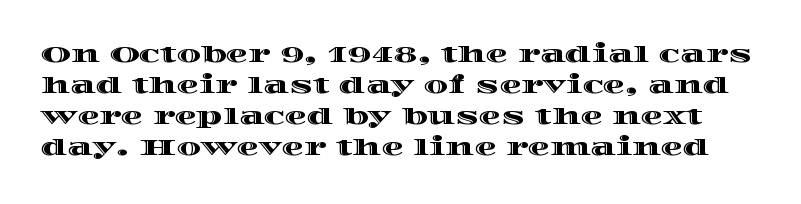
This rendering features lettering with no underline. Reading down the column, the eye jumps a familiar distance to each next line. Quick note: not italic, upright. The tracking reads as untouched default to a designer's eye.
